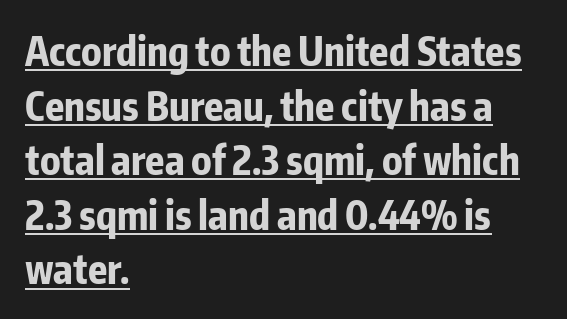
Q: Is the text bold? A: Yes.
Q: Is the text italic (slanted)? A: No, it is upright.
Q: Is the typeface a serif or a sans-serif typeface? A: Sans-serif.
Q: Is the text underlined? A: Yes.
Q: How is the paragraph aligned? A: Left-aligned.
Q: Is the spacing between letters normal or unusually wide? A: Normal.
Q: Is the spacing between lines tight, normal or loose? A: Normal.
Q: Width (condensed, normal, or wide)? A: Condensed.
Q: Stroke contrast? A: Low.
Q: x-height? A: Medium.
Q: Monospaced? A: No.
